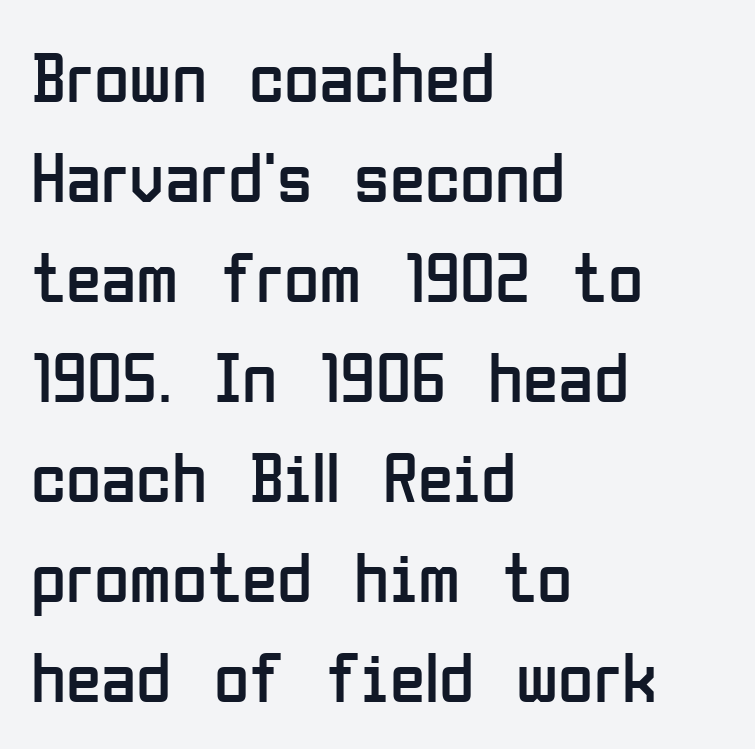
{"serif": "no", "italic": "no", "bold": "no", "weight": "regular", "width": "condensed", "stroke_contrast": "low", "x_height": "medium", "monospaced": "no", "underline": "no", "align": "left", "line_spacing": "normal", "line_spacing_ratio": 1.39, "letter_spacing": "normal", "letter_spacing_em": 0.0, "glyph_px": 72}
